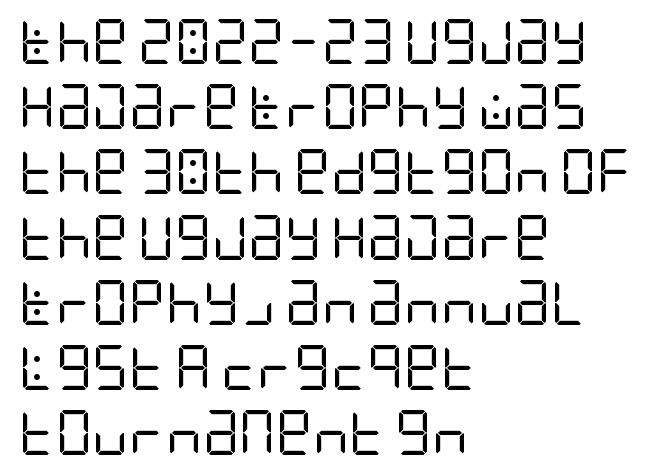
Q: Is the text bold? A: No.
Q: Is the text italic (slanted)? A: No, it is upright.
Q: Is the typeface a serif or a sans-serif typeface? A: Sans-serif.
Q: Is the text underlined? A: No.
Q: How is the paragraph aligned? A: Left-aligned.
Q: Is the spacing between letters normal or unusually wide? A: Normal.
Q: Is the spacing between lines tight, normal or loose? A: Normal.
Q: Width (condensed, normal, or wide)? A: Condensed.
Q: Stroke contrast? A: Low.
Q: x-height? A: Large.
